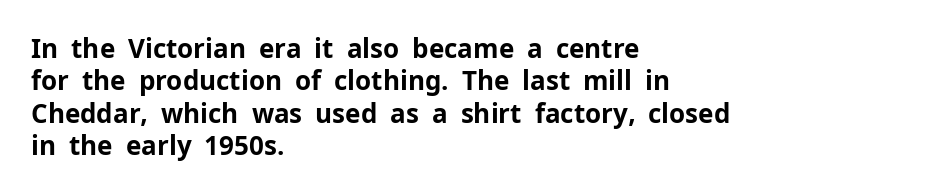
Interline gaps are of average width in this sample. Words float on clear page, feet unadorned. Weight check: bold — yes, fully. These lines were composed using upright roman letters.
